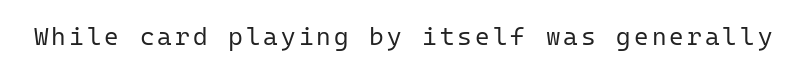
The image shows 25 px text type, upright; set not underlined.
